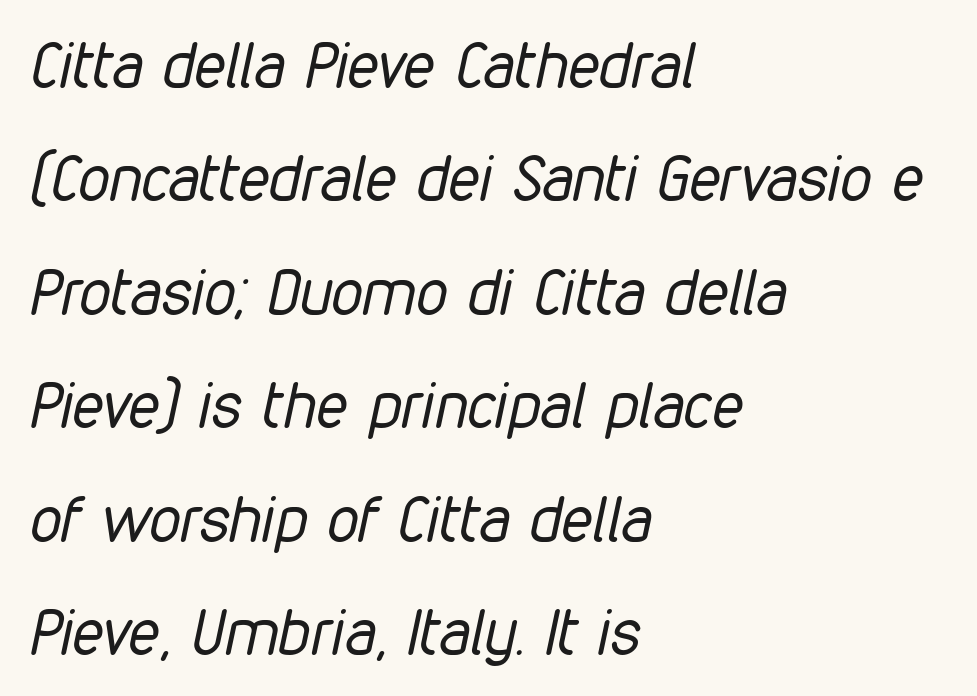
Q: Is the text bold? A: No.
Q: Is the text italic (slanted)? A: Yes, it leans right by about 12 degrees.
Q: Is the text underlined? A: No.
Q: How is the paragraph aligned? A: Left-aligned.
Q: Is the spacing between letters normal or unusually wide? A: Normal.
Q: Width (condensed, normal, or wide)? A: Condensed.
Q: Stroke contrast? A: Low.
Q: x-height? A: Medium.
Q: Monospaced? A: No.
